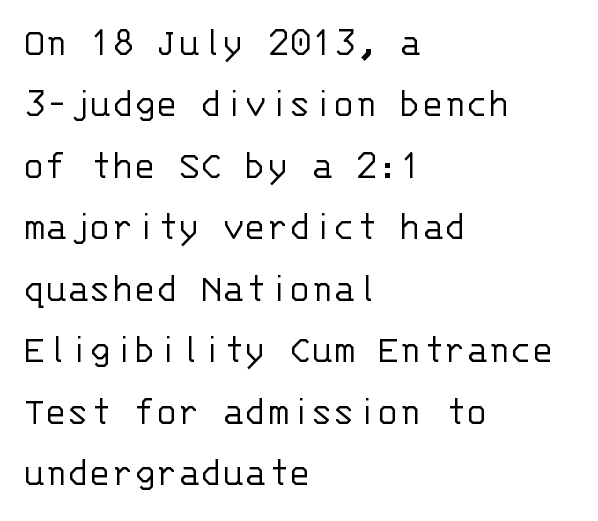
The image shows 41 px light sans-serif type, upright, monospaced; set left-aligned, normal line spacing (1.5x), normal letter spacing, not underlined; low stroke contrast and a large x-height.
